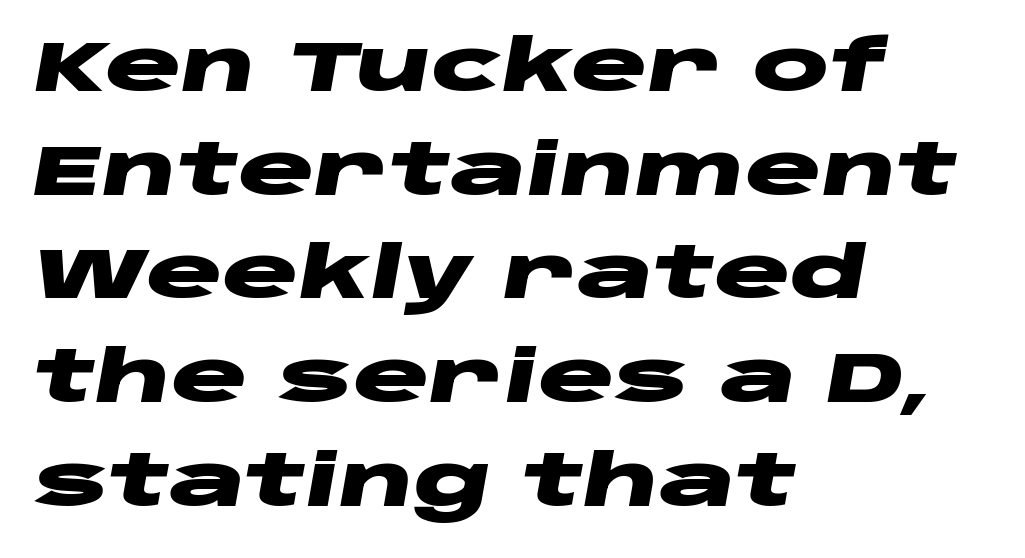
Q: Is the text bold? A: Yes.
Q: Is the text italic (slanted)? A: Yes, it leans right by about 10 degrees.
Q: Is the text underlined? A: No.
Q: How is the paragraph aligned? A: Left-aligned.
Q: Is the spacing between letters normal or unusually wide? A: Normal.
Q: Is the spacing between lines tight, normal or loose? A: Normal.
Q: Width (condensed, normal, or wide)? A: Wide.
Q: Stroke contrast? A: Low.
Q: x-height? A: Large.
Q: Monospaced? A: No.
